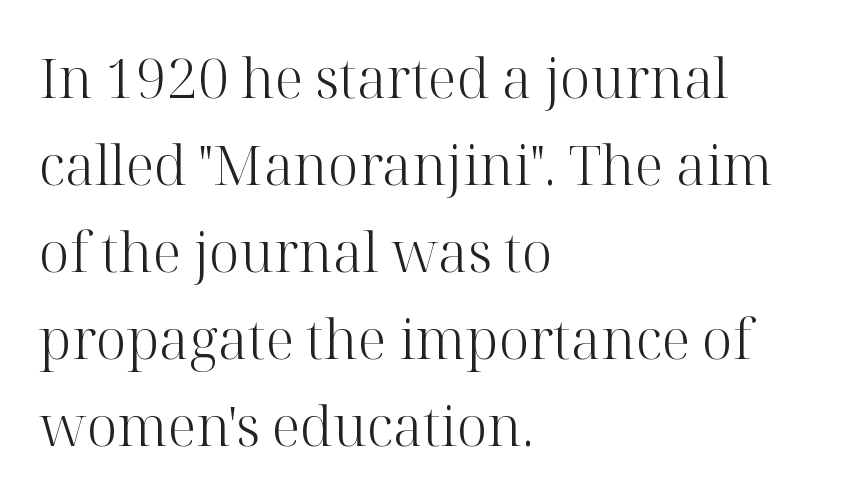
{"serif": "yes", "italic": "no", "bold": "no", "weight": "light", "width": "normal", "stroke_contrast": "high", "x_height": "medium", "monospaced": "no", "underline": "no", "align": "left", "line_spacing": "normal", "line_spacing_ratio": 1.58, "letter_spacing": "normal", "letter_spacing_em": 0.0, "glyph_px": 55}
